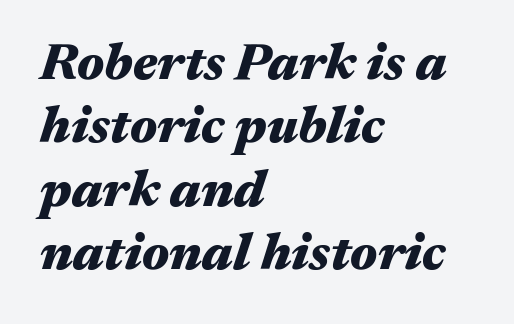
Horizontal alignment here is leftward, the default for most running prose. A typesetter would call this proportional, since set widths differ per character. The strip under each line holds only bare page. Rendered with sloped, italic letterforms. Letter spacing: default. As a designer I'd log this as weight 700, bold.
